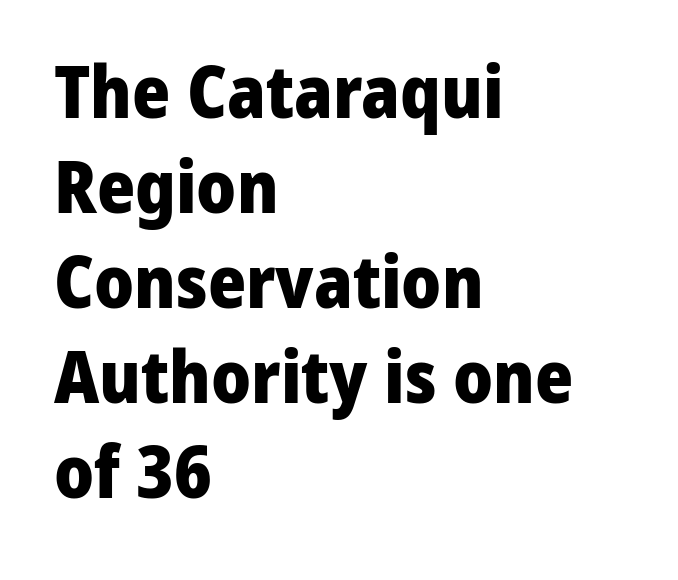
A bare baseline throughout the passage. Unlike a traditional serif, this face leaves its strokes unadorned. How are the letters spaced? Ordinarily, with no added tracking. Does the copy run flush right? No — it runs flush left.
